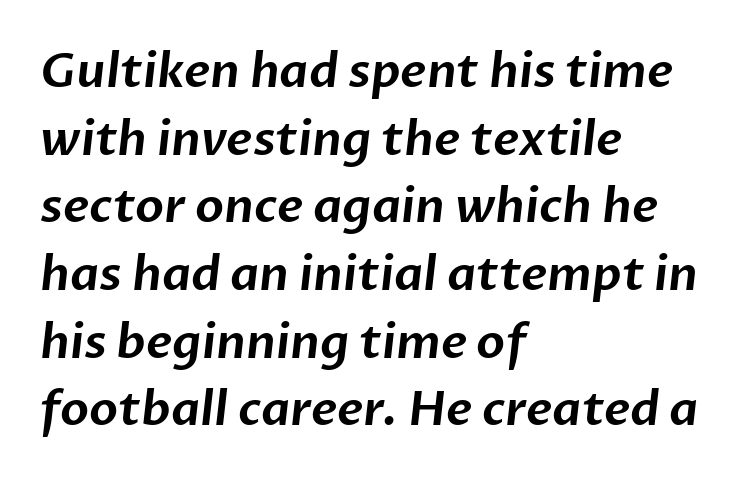
Leading matches the norm, producing a regular column. Only glyphs here, with clear space below each row. You could not count columns in this text — the font is proportionally spaced. In terms of letterform style, serifs are entirely absent. The lines are quadded left. Letter spacing: default.
